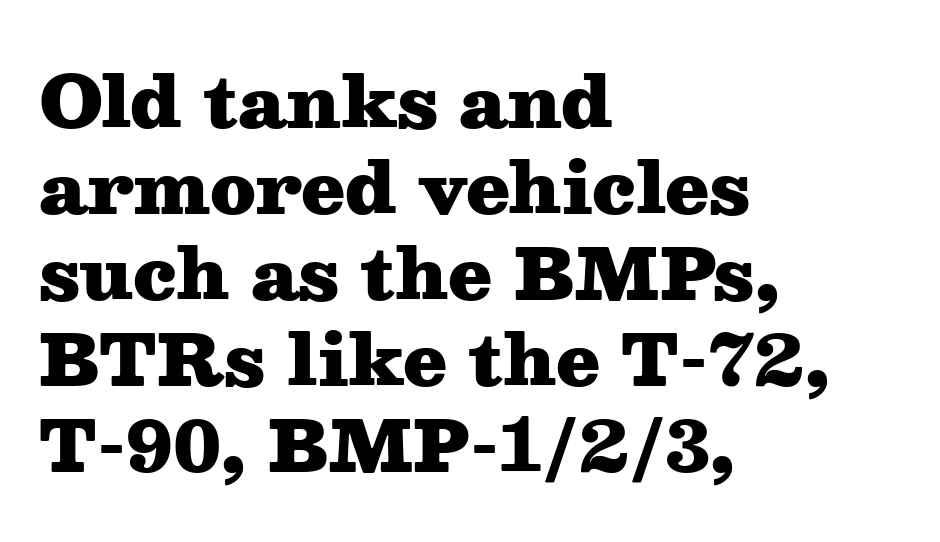
The image shows 71 px heavy, wide serif type, upright; set left-aligned, line spacing 1.21x, normal letter spacing, not underlined; medium stroke contrast and a medium x-height.
